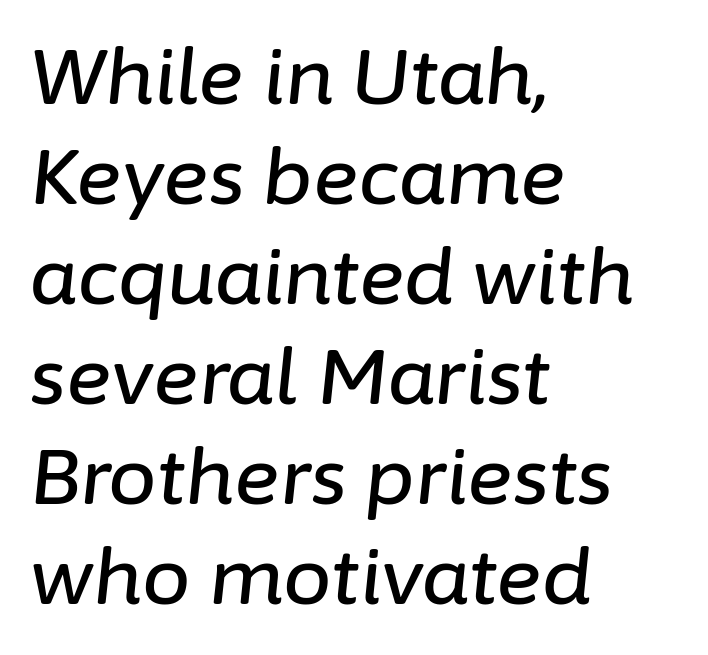
Q: Is the text italic (slanted)? A: Yes, it leans right by about 6 degrees.
Q: Is the text underlined? A: No.
Q: How is the paragraph aligned? A: Left-aligned.
Q: Is the spacing between letters normal or unusually wide? A: Normal.
Q: Is the spacing between lines tight, normal or loose? A: Normal.
Q: Width (condensed, normal, or wide)? A: Normal.
Q: Stroke contrast? A: Low.
Q: x-height? A: Medium.
Q: Monospaced? A: No.
